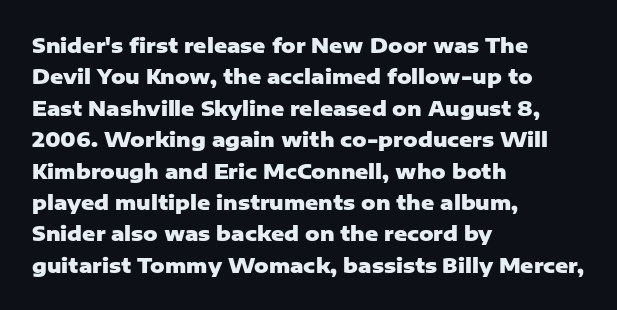
Ascenders rise straight up at ninety degrees. Just letters on the line, the space beneath them empty. Normally led — the rows are evenly, conventionally spaced. Here the glyphs are tracked normally, forming tight word shapes. The characters look thick and weighty, a clear bold.
